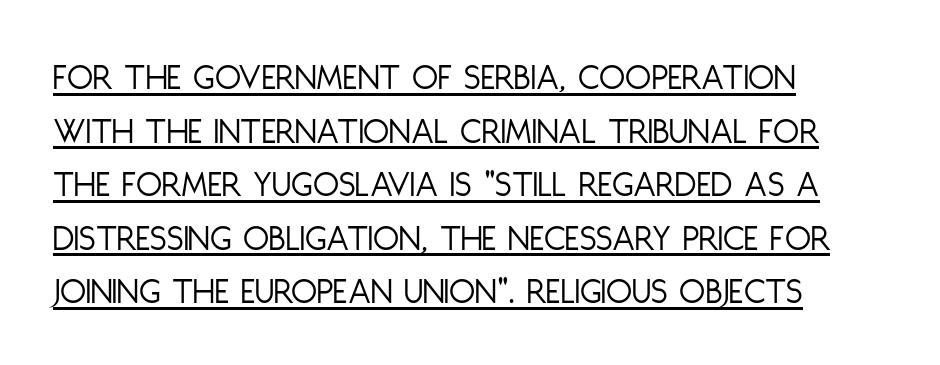
{"serif": "no", "italic": "no", "bold": "no", "weight": "light", "width": "condensed", "stroke_contrast": "low", "x_height": "large", "monospaced": "no", "underline": "yes", "align": "left", "line_spacing": "normal", "line_spacing_ratio": 1.41, "letter_spacing": "normal", "letter_spacing_em": 0.0, "glyph_px": 38}
